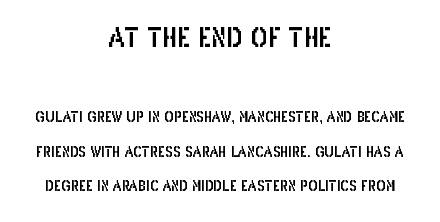
The image shows 26 px text type, upright; set centered, loose line spacing (2.45x), normal letter spacing, not underlined; the first (top) block is 1.86x larger.
